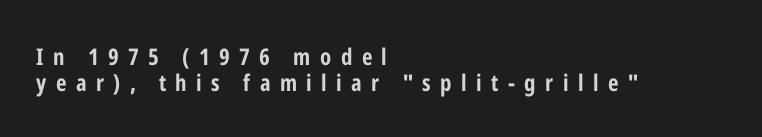
When letters stand straight like this, we call the style roman or upright. Letters rest on an invisible, unmarked baseline. Rows of type sit shoulder to shoulder in the vertical direction. Each line starts at the same left margin while the right side varies. Honestly, the letter spacing is so wide it's the main thing you notice. Weight check: bold — yes, fully.
